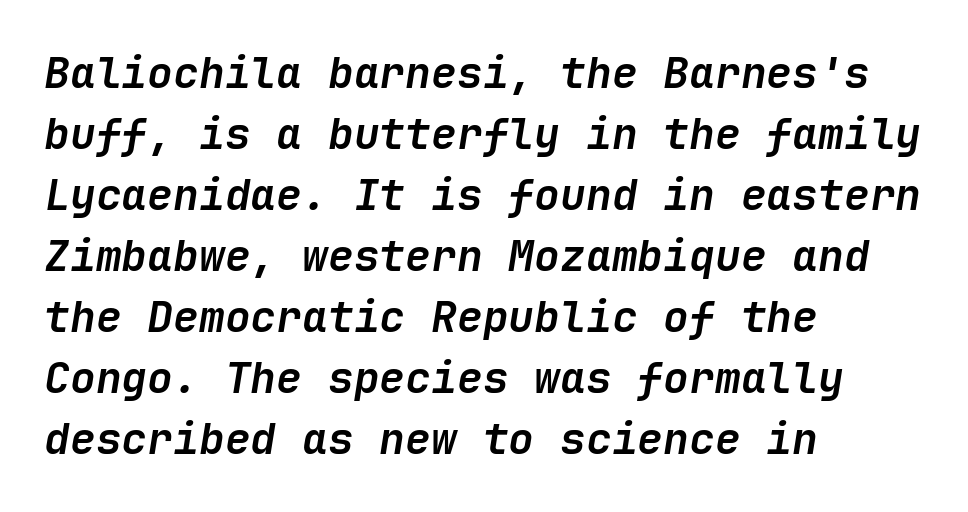
Beneath every word, the page is bare. The lines are quadded left. The rendering uses a moderate line-height, typical for paragraphs. Students, this is bold: see how much ink each stroke carries.
